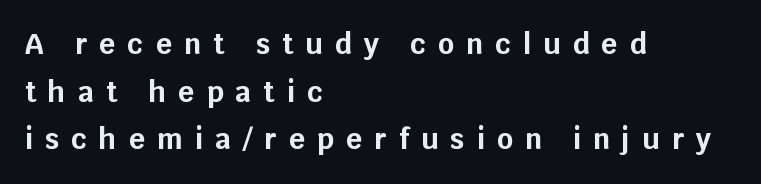
Typesetter's note: full bold, strokes at maximum text heaviness. Rule under the text: the space is simply empty. Rendered with straight, roman letterforms. The tracking reads as deliberately expanded to a designer's eye.
